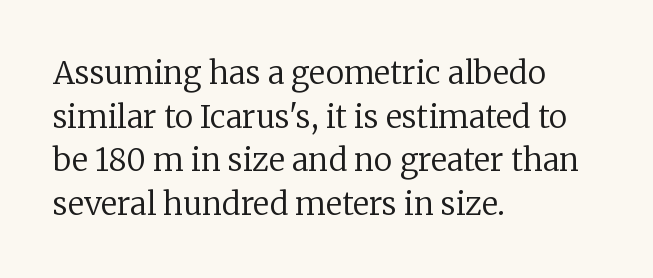
Each stroke keeps to a modest, everyday thickness or less. Is the letter spacing exaggerated? No — it looks like the ordinary default. Rule under the text: the space is simply empty. No italicization has been applied; the sample stays upright. The lines in this sample share a left origin and differ only in where they stop.
